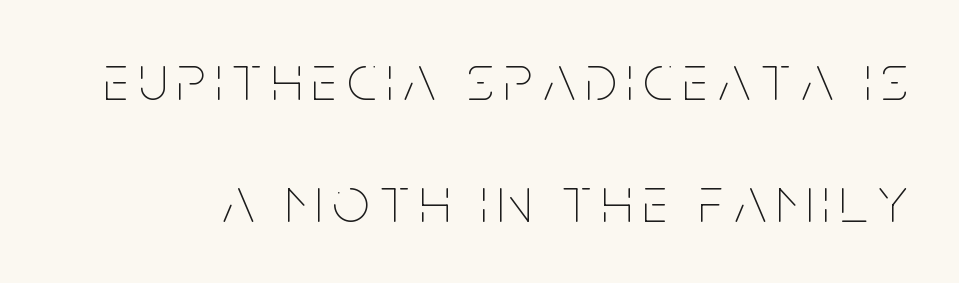
{"italic": "no", "bold": "no", "weight": "thin", "width": "condensed", "stroke_contrast": "low", "x_height": "large", "monospaced": "no", "underline": "no", "line_spacing_ratio": 1.87, "glyph_px": 65}
